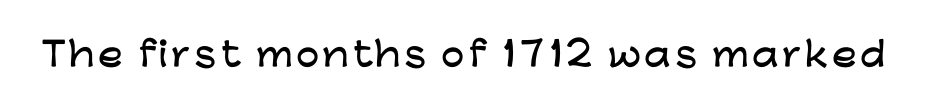
{"serif": "no", "italic": "no", "width": "wide", "stroke_contrast": "low", "x_height": "medium", "monospaced": "no", "underline": "no", "glyph_px": 33}
